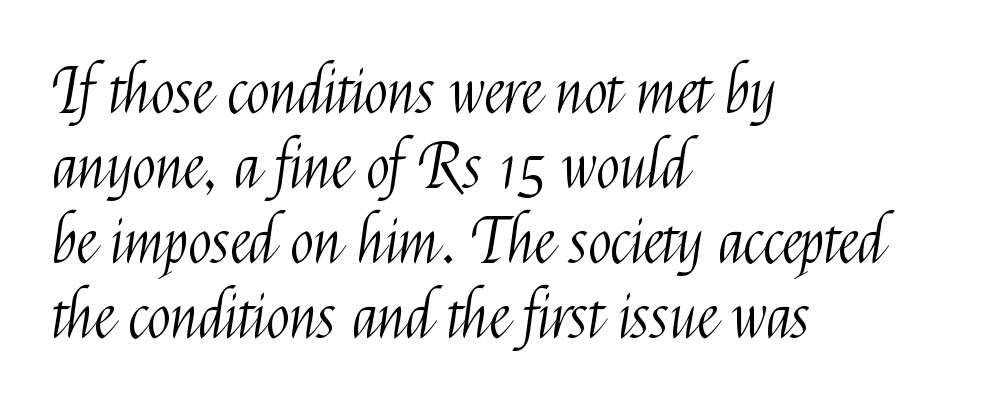
The zone under the glyphs is completely vacant. Horizontally, the lines are justified to the leading edge only. Varying glyph widths throughout — classic text-font behaviour. Regarding serifs, this sample does without them.
